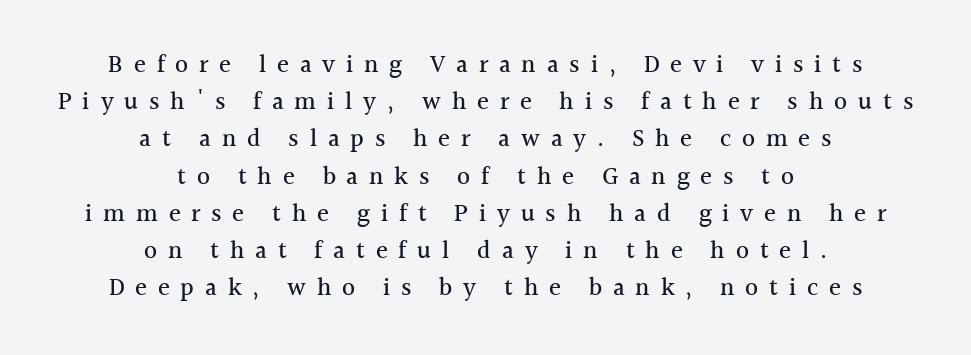
Q: Is the text italic (slanted)? A: No, it is upright.
Q: Is the text underlined? A: No.
Q: How is the paragraph aligned? A: Centered.
Q: Is the spacing between letters normal or unusually wide? A: Unusually wide.
Q: Is the spacing between lines tight, normal or loose? A: Normal.
